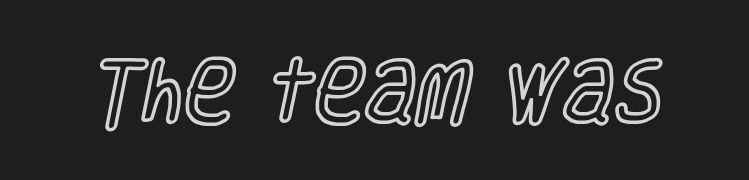
The image shows 70 px condensed type; set normal letter spacing, not underlined; a large x-height.
